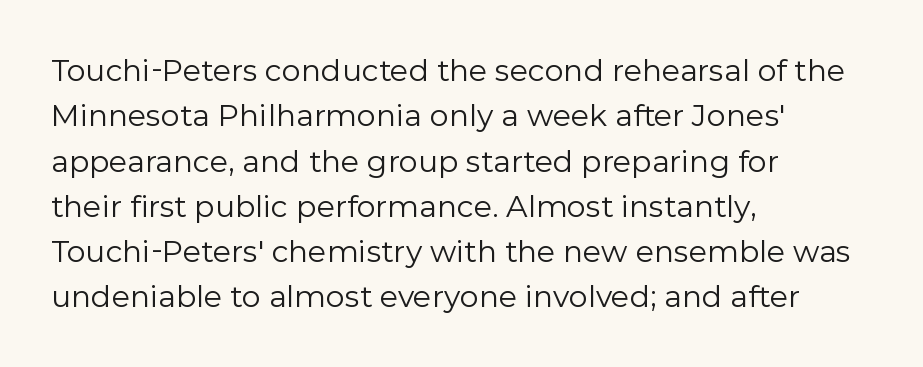
Q: Is the text bold? A: No.
Q: Is the text italic (slanted)? A: No, it is upright.
Q: Is the typeface a serif or a sans-serif typeface? A: Sans-serif.
Q: Is the text underlined? A: No.
Q: How is the paragraph aligned? A: Left-aligned.
Q: Is the spacing between letters normal or unusually wide? A: Normal.
Q: Is the spacing between lines tight, normal or loose? A: Normal.
Q: Width (condensed, normal, or wide)? A: Normal.
Q: Stroke contrast? A: Low.
Q: x-height? A: Medium.
Q: Monospaced? A: No.
